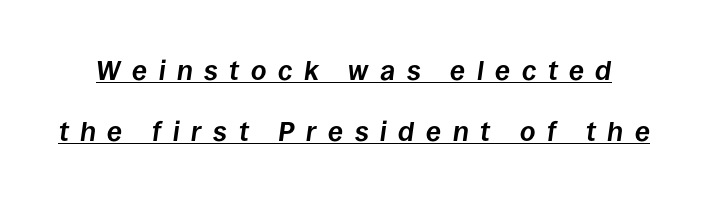
The letters are slanted; this is an italic face. Display-style spreading of the glyphs; the letterfit is very open. Plenty of ink on the page — the face is bold. Widely set lines give the paragraph a tall, airy silhouette.
